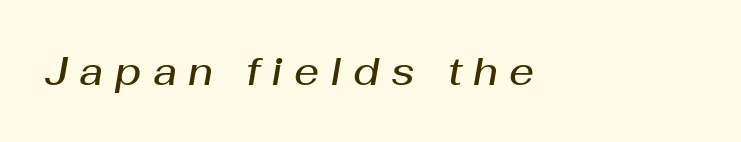
The image shows 39 px semibold type, italic (leaning right); set unusually wide letter spacing (+0.29 em), not underlined; medium stroke contrast and a medium x-height.
